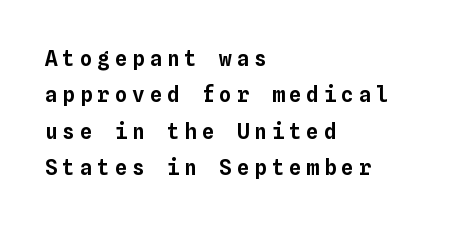
Q: Is the text italic (slanted)? A: No, it is upright.
Q: Is the text underlined? A: No.
Q: How is the paragraph aligned? A: Left-aligned.
Q: Is the spacing between letters normal or unusually wide? A: Unusually wide.
